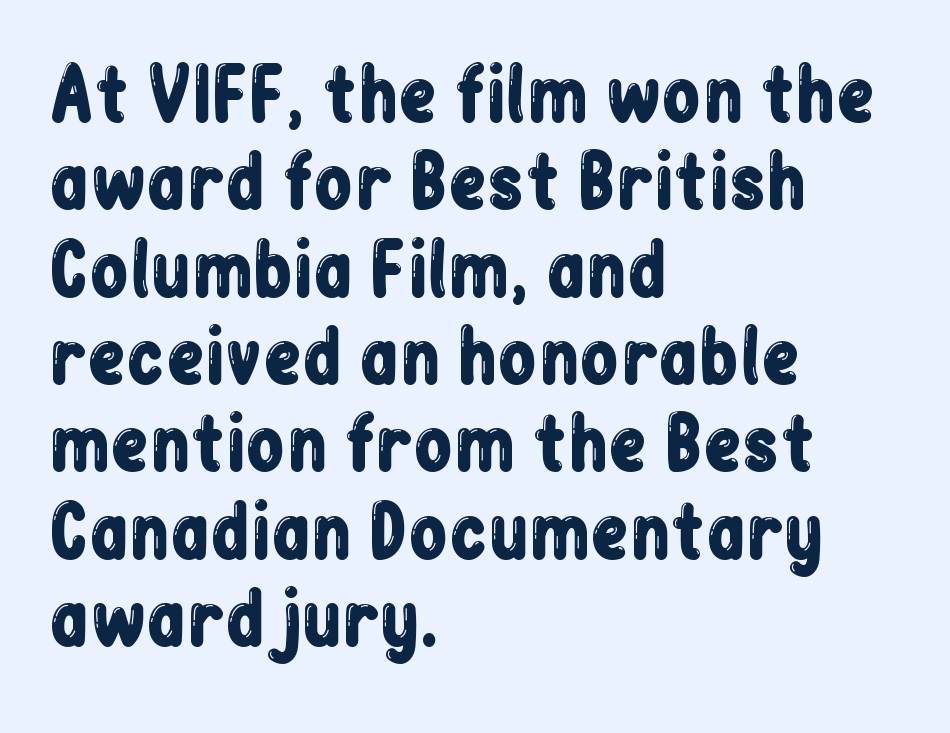
The image shows 71 px condensed sans-serif type, upright; set left-aligned, line spacing 1.23x, normal letter spacing, not underlined; low stroke contrast and a medium x-height.
